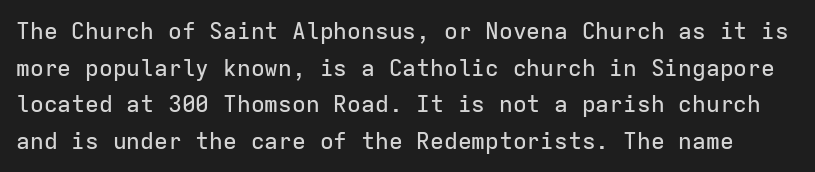
The image shows 23 px text type, upright; set normal line spacing (1.59x), normal letter spacing, not underlined.
